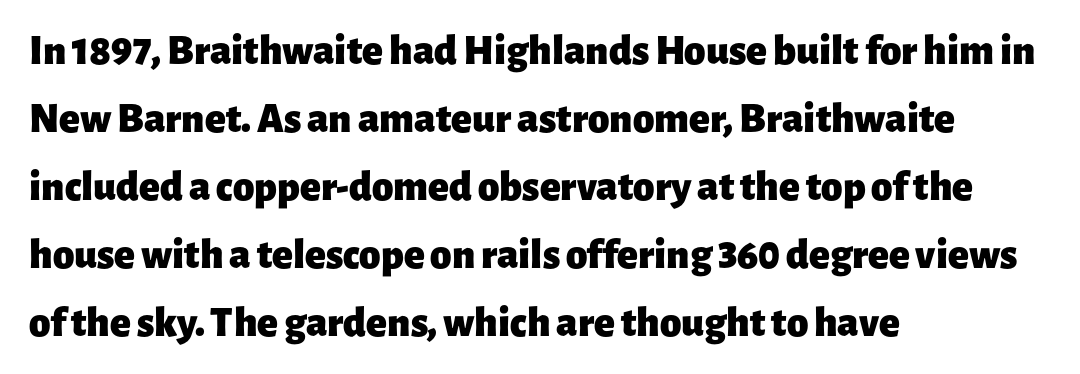
The image shows 43 px heavy sans-serif type, upright; set left-aligned, normal line spacing (1.58x), normal letter spacing, not underlined; low stroke contrast and a medium x-height.
